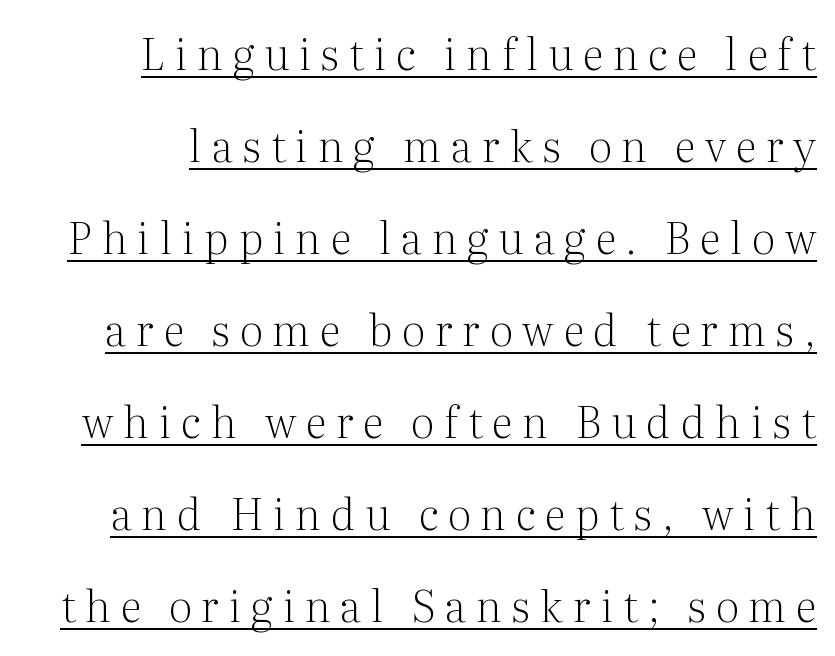
Q: Is the text bold? A: No.
Q: Is the text italic (slanted)? A: No, it is upright.
Q: Is the typeface a serif or a sans-serif typeface? A: Serif.
Q: Is the text underlined? A: Yes.
Q: How is the paragraph aligned? A: Right-aligned.
Q: Is the spacing between letters normal or unusually wide? A: Unusually wide.
Q: Is the spacing between lines tight, normal or loose? A: Loose.
Q: Width (condensed, normal, or wide)? A: Normal.
Q: Stroke contrast? A: Medium.
Q: x-height? A: Medium.
Q: Monospaced? A: No.
